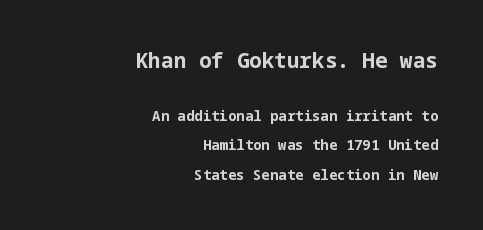
Q: Is the text bold? A: Yes.
Q: Is the text italic (slanted)? A: No, it is upright.
Q: Is the text underlined? A: No.
Q: How is the paragraph aligned? A: Right-aligned.
Q: Is the spacing between letters normal or unusually wide? A: Normal.
Q: Is the spacing between lines tight, normal or loose? A: Loose.
Q: Which block of text is set in a larger size, the first (top) or the second (bottom)? A: The first (top) one.
